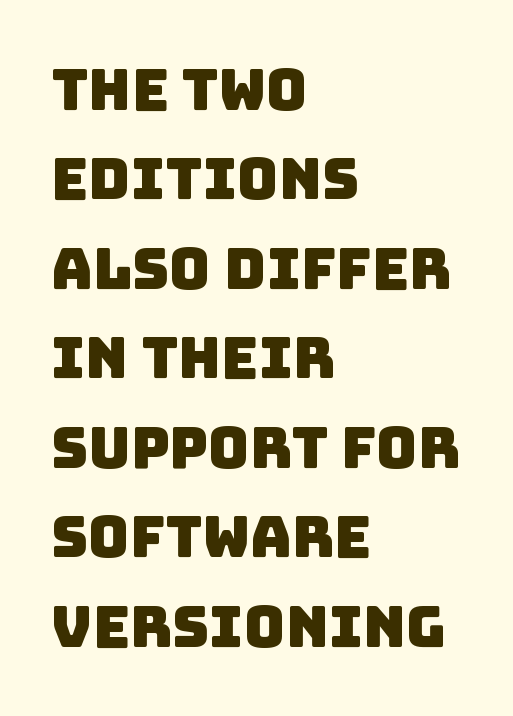
The image shows 57 px sans-serif type; set left-aligned, normal line spacing (1.57x), normal letter spacing, not underlined; low stroke contrast and a large x-height.
